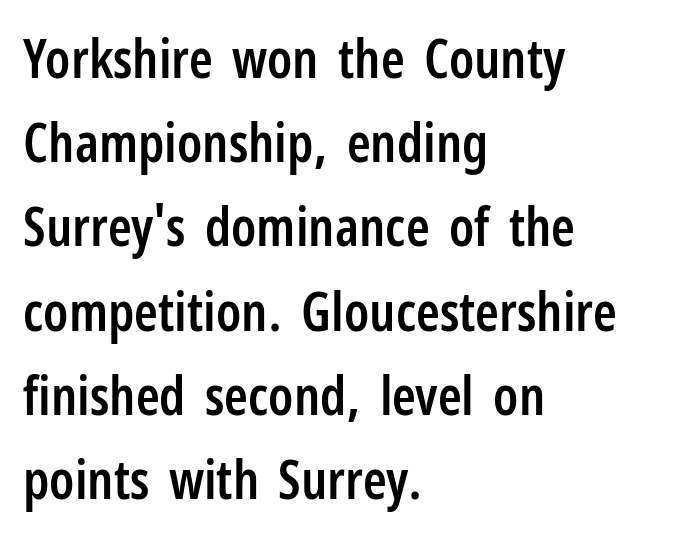
Q: Is the text bold? A: Semi-bold.
Q: Is the text italic (slanted)? A: No, it is upright.
Q: Is the typeface a serif or a sans-serif typeface? A: Sans-serif.
Q: Is the text underlined? A: No.
Q: How is the paragraph aligned? A: Left-aligned.
Q: Is the spacing between letters normal or unusually wide? A: Normal.
Q: Is the spacing between lines tight, normal or loose? A: Normal.
Q: Width (condensed, normal, or wide)? A: Condensed.
Q: Stroke contrast? A: Low.
Q: x-height? A: Medium.
Q: Monospaced? A: No.
